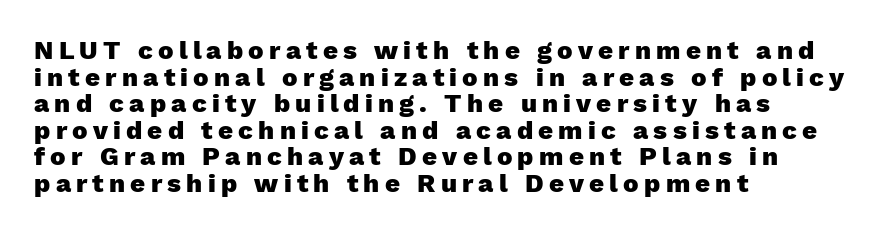
Decoration check: the copy has no underline. Compared with typical paragraphs, the rows here are closer together. Alignment: flush left. Words appear elongated and porous because spacing is wide. In terms of posture, this sample is upright.
